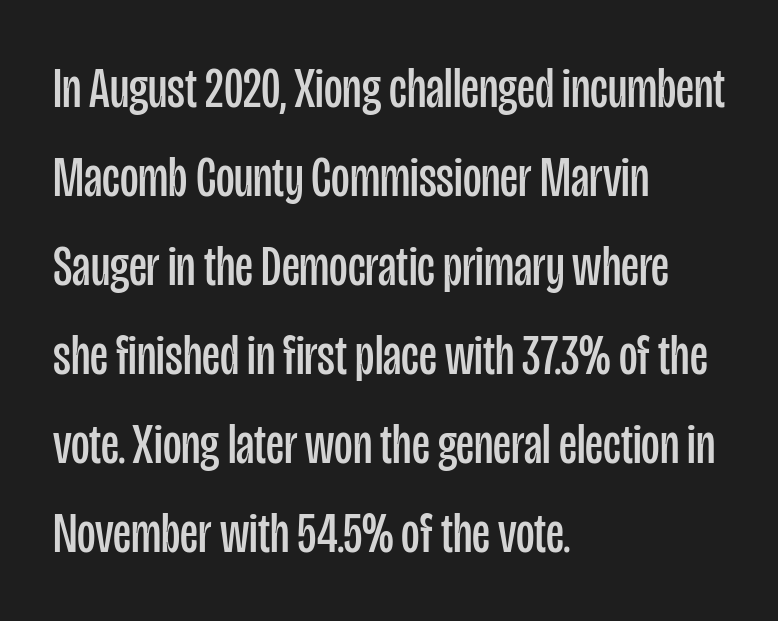
Q: Is the text bold? A: No.
Q: Is the text italic (slanted)? A: No, it is upright.
Q: Is the typeface a serif or a sans-serif typeface? A: Sans-serif.
Q: Is the text underlined? A: No.
Q: How is the paragraph aligned? A: Left-aligned.
Q: Is the spacing between letters normal or unusually wide? A: Normal.
Q: Is the spacing between lines tight, normal or loose? A: Normal.
Q: Width (condensed, normal, or wide)? A: Condensed.
Q: Stroke contrast? A: Low.
Q: x-height? A: Large.
Q: Monospaced? A: No.
